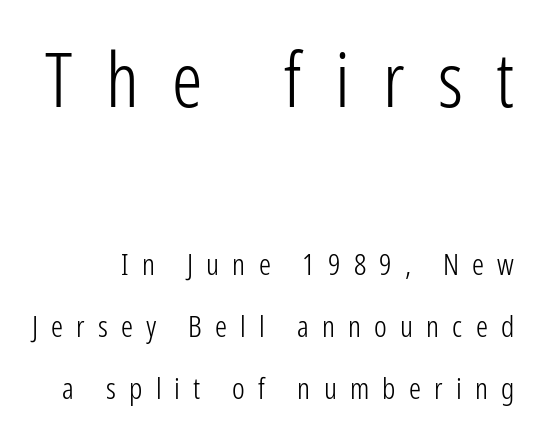
{"serif": "no", "italic": "no", "bold": "no", "weight": "light", "width": "condensed", "stroke_contrast": "low", "x_height": "medium", "monospaced": "no", "underline": "no", "line_spacing": "loose", "line_spacing_ratio": 2.06, "letter_spacing": "wide", "letter_spacing_em": 0.44, "larger_block": "first", "size_ratio": 2.53, "glyph_px": 76}
